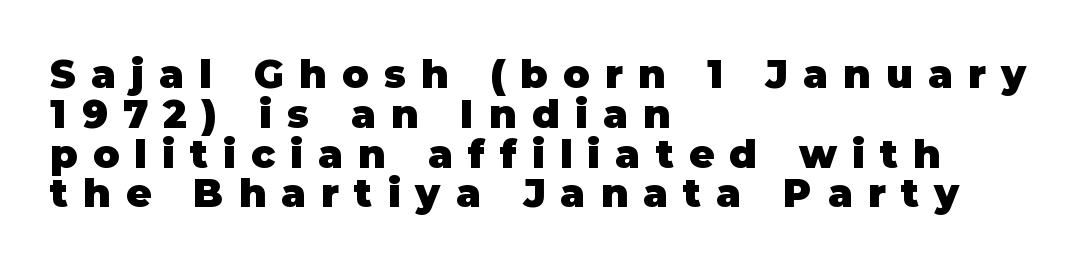
The text block is weighted toward the left margin, trailing off unevenly rightward. Is this a fixed-width face? No — the glyphs have proportional, varying widths. The characters look thick and weighty, a clear bold. Honestly, there is no underline to notice here at all. Type style note: lacks serifs. The letters stand upright; this is a roman face.
